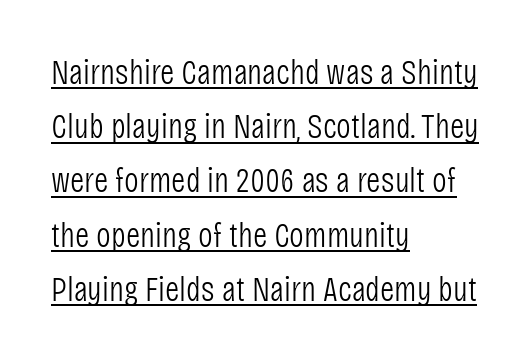
The image shows 35 px light, condensed sans-serif type, upright; set left-aligned, normal line spacing (1.55x), normal letter spacing, underlined; low stroke contrast and a large x-height.
